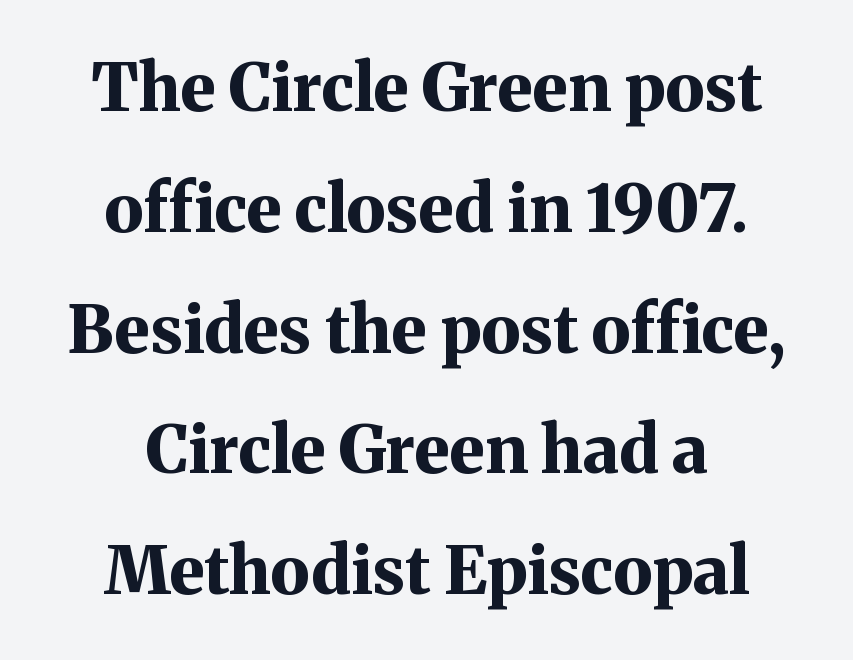
Q: Is the text bold? A: Yes.
Q: Is the text italic (slanted)? A: No, it is upright.
Q: Is the typeface a serif or a sans-serif typeface? A: Serif.
Q: Is the text underlined? A: No.
Q: How is the paragraph aligned? A: Centered.
Q: Is the spacing between letters normal or unusually wide? A: Normal.
Q: Width (condensed, normal, or wide)? A: Normal.
Q: Stroke contrast? A: Medium.
Q: x-height? A: Medium.
Q: Monospaced? A: No.
